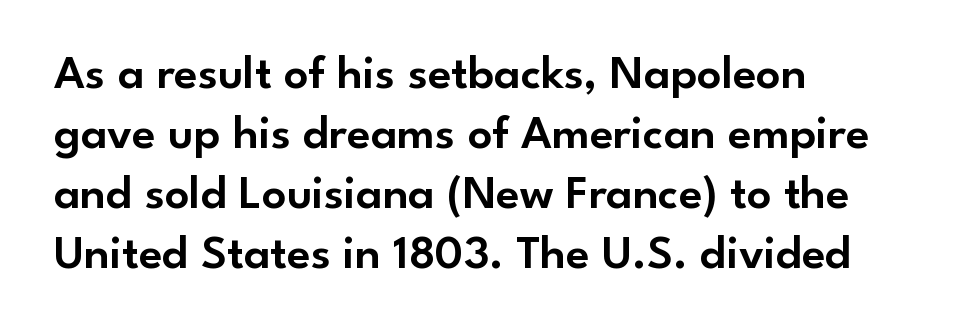
A roman cut, with each character standing at attention. You could not count columns in this text — the font is proportionally spaced. Leading matches the norm, producing a regular column. A classic flush-left, rag-right setting is used for this passage.
